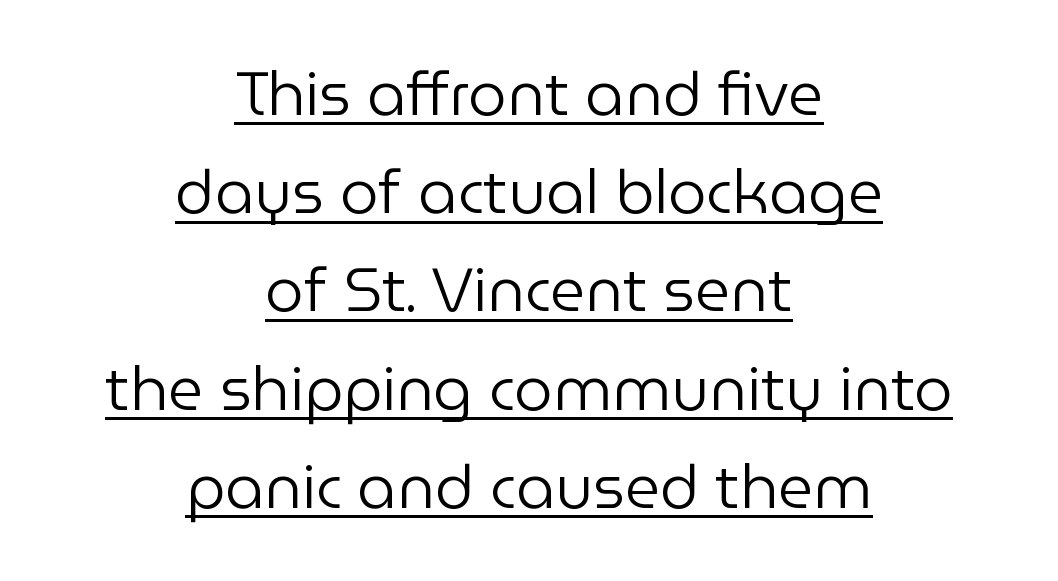
The image shows 61 px regular-weight sans-serif type, upright; set centered, normal line spacing (1.61x), normal letter spacing, underlined; low stroke contrast and a medium x-height.
